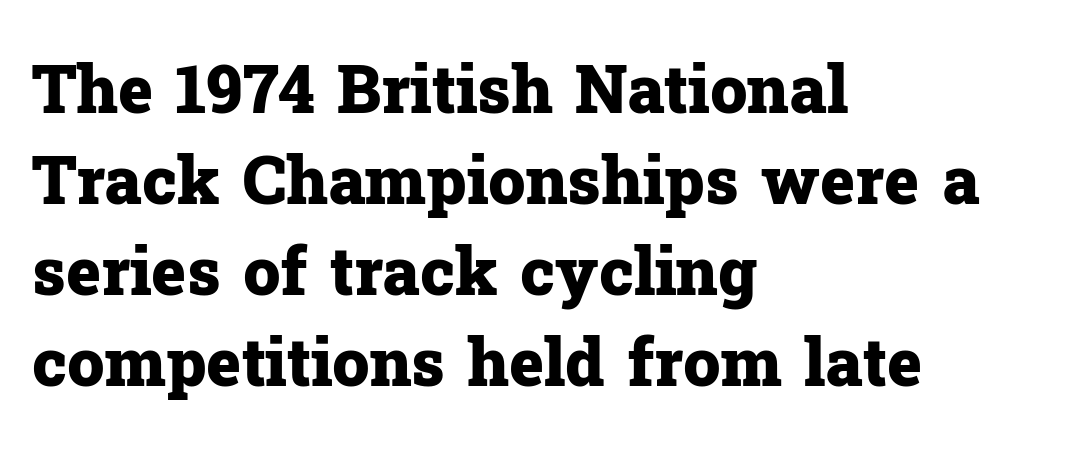
{"serif": "yes", "italic": "no", "bold": "yes", "weight": "heavy", "width": "normal", "stroke_contrast": "low", "x_height": "medium", "monospaced": "no", "underline": "no", "align": "left", "line_spacing": "normal", "line_spacing_ratio": 1.38, "letter_spacing": "normal", "letter_spacing_em": 0.0, "glyph_px": 66}
